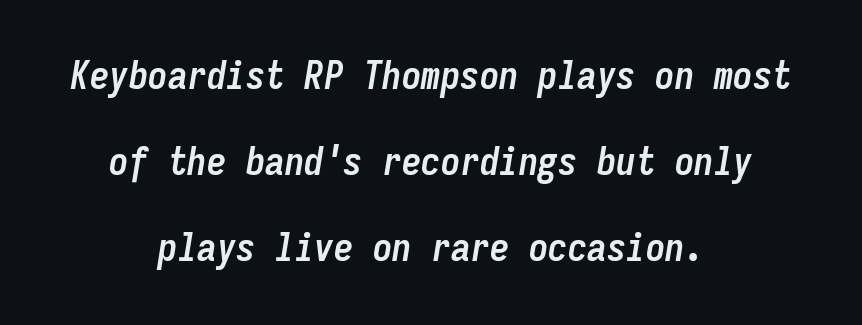
Q: Is the text bold? A: Yes.
Q: Is the text italic (slanted)? A: Yes, it leans right by about 9 degrees.
Q: Is the text underlined? A: No.
Q: How is the paragraph aligned? A: Centered.
Q: Is the spacing between letters normal or unusually wide? A: Normal.
Q: Is the spacing between lines tight, normal or loose? A: Loose.
Q: Width (condensed, normal, or wide)? A: Condensed.
Q: Stroke contrast? A: Low.
Q: x-height? A: Medium.
Q: Monospaced? A: Yes.
